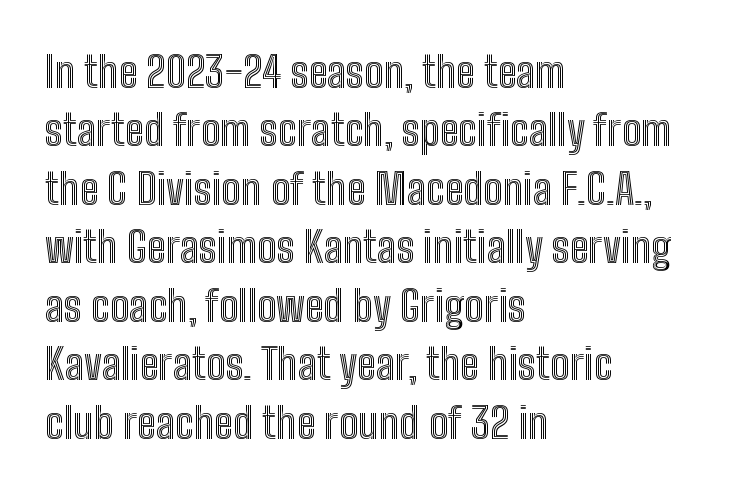
Q: Is the text italic (slanted)? A: No, it is upright.
Q: Is the text underlined? A: No.
Q: How is the paragraph aligned? A: Left-aligned.
Q: Is the spacing between letters normal or unusually wide? A: Normal.
Q: Is the spacing between lines tight, normal or loose? A: Normal.
Q: Width (condensed, normal, or wide)? A: Condensed.
Q: x-height? A: Medium.
Q: Monospaced? A: No.
